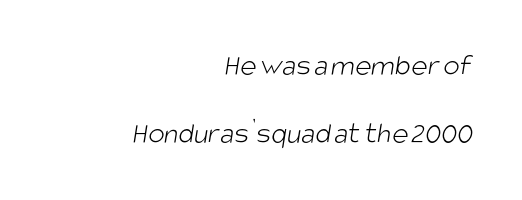
The image shows 31 px light, condensed sans-serif type; set right-aligned, loose line spacing (2.18x), normal letter spacing, not underlined; low stroke contrast and a large x-height.
